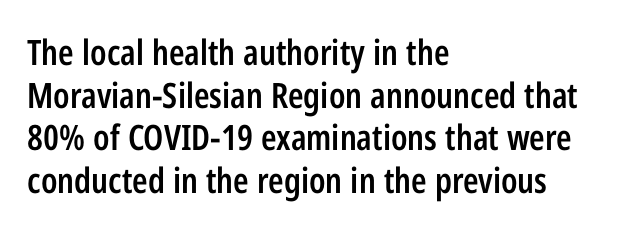
{"serif": "no", "italic": "no", "bold": "semi", "weight": "semibold", "width": "condensed", "stroke_contrast": "low", "x_height": "medium", "monospaced": "no", "underline": "no", "align": "left", "line_spacing_ratio": 1.22, "letter_spacing": "normal", "letter_spacing_em": 0.0, "glyph_px": 35}
